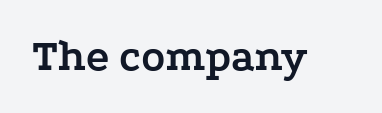
Q: Is the text bold? A: Yes.
Q: Is the text italic (slanted)? A: No, it is upright.
Q: Is the typeface a serif or a sans-serif typeface? A: Serif.
Q: Is the text underlined? A: No.
Q: Is the spacing between letters normal or unusually wide? A: Normal.
Q: Width (condensed, normal, or wide)? A: Wide.
Q: Stroke contrast? A: Low.
Q: x-height? A: Medium.
Q: Monospaced? A: No.
